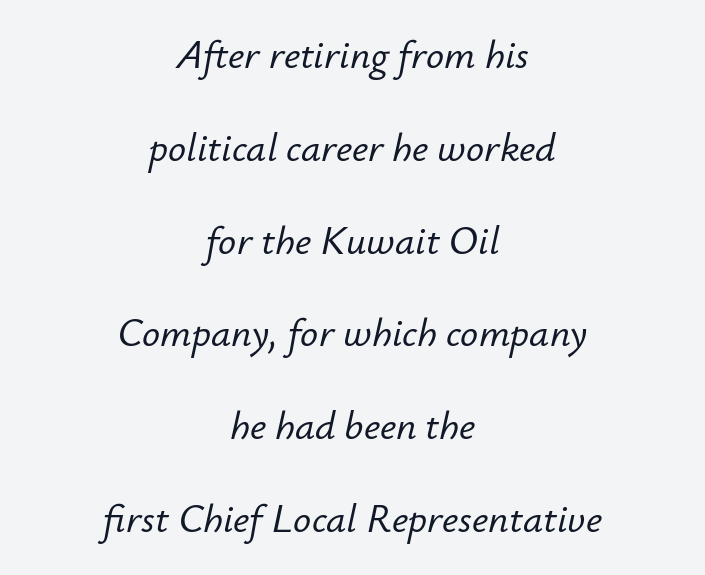
The image shows 40 px text type, italic (leaning right); set centered, loose line spacing (2.32x), normal letter spacing, not underlined; low stroke contrast and a small x-height.
